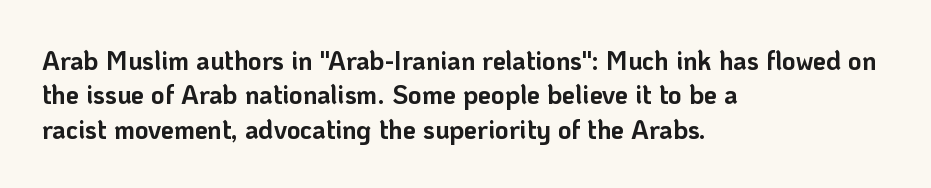
Q: Is the text bold? A: Yes.
Q: Is the text italic (slanted)? A: No, it is upright.
Q: Is the text underlined? A: No.
Q: How is the paragraph aligned? A: Left-aligned.
Q: Is the spacing between letters normal or unusually wide? A: Normal.
Q: Is the spacing between lines tight, normal or loose? A: Normal.
